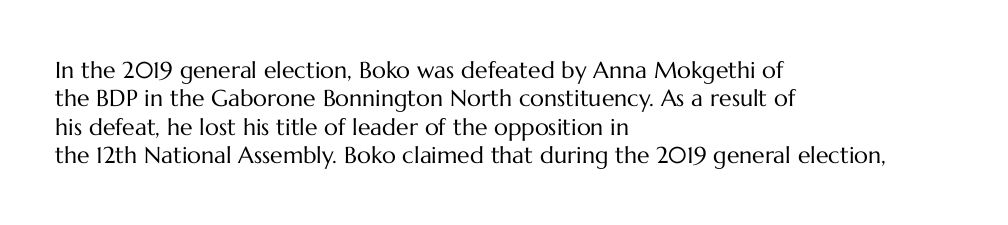
{"italic": "no", "bold": "no", "underline": "no", "align": "left", "line_spacing_ratio": 1.23, "letter_spacing": "normal", "letter_spacing_em": 0.0, "glyph_px": 23}
